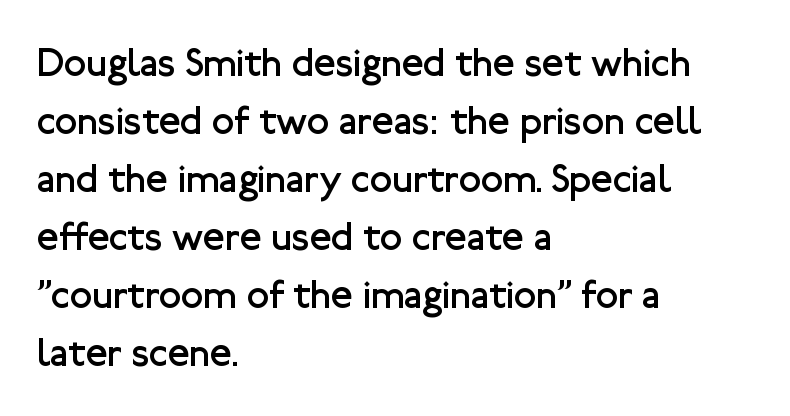
{"serif": "no", "italic": "no", "bold": "no", "weight": "regular", "width": "normal", "stroke_contrast": "low", "x_height": "medium", "monospaced": "no", "underline": "no", "align": "left", "line_spacing": "normal", "line_spacing_ratio": 1.45, "letter_spacing": "normal", "letter_spacing_em": 0.0, "glyph_px": 40}
